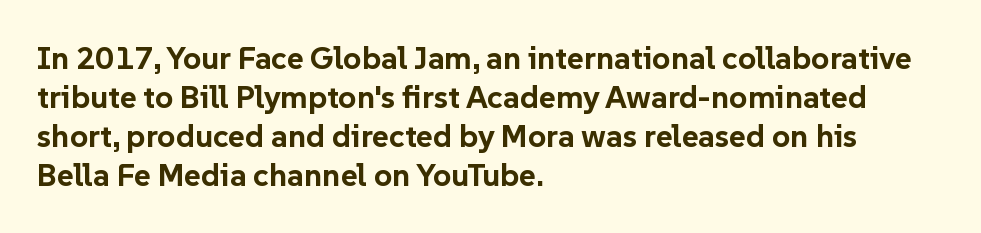
Casual observation: everything's shoved over to the left. Looks like regular typesetting: each glyph gets only the width it needs. Typographically, this falls in the sans-serif category. This is heavy type, rendered in bold. Every stem runs plumb, perpendicular to the baseline. Glance below the letters and you will spot only blank space.
